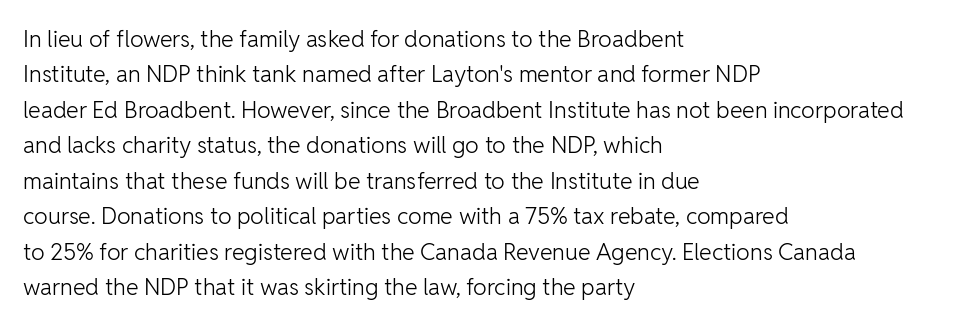
The face looks like a standard text weight, possibly lighter. Vertical strokes here are truly vertical. These lines keep a tight, regular rhythm from letter to letter. Leading matches the norm, producing a regular column. Left-aligned paragraph, ragged on the right. The space directly below the letters is spotless.
